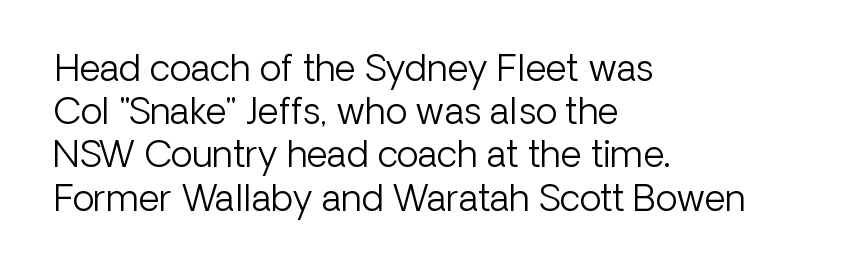
The image shows 36 px light sans-serif type, upright; set left-aligned, line spacing 1.2x, normal letter spacing, not underlined; low stroke contrast and a medium x-height.
